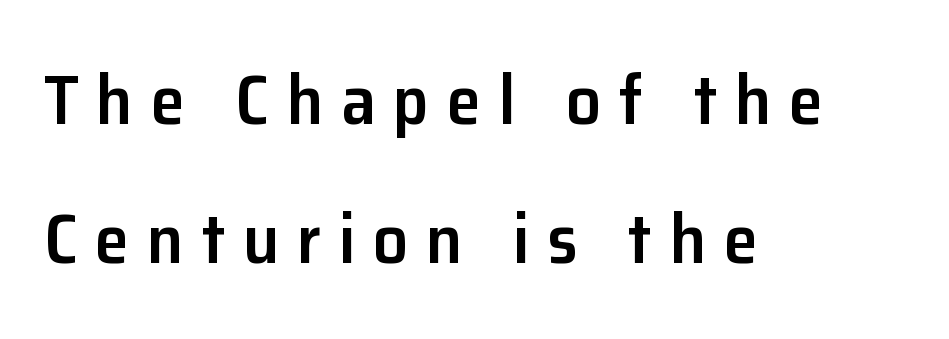
The rendering anchors every line to the left-hand side. Vertically, the passage feels expansive, rows floating well apart. Look at the bottom of the vertical strokes: they stop flat, with no serifs. Beneath every word, the page is bare. In terms of letterspacing, this is a distinctly airy, spread setting.
